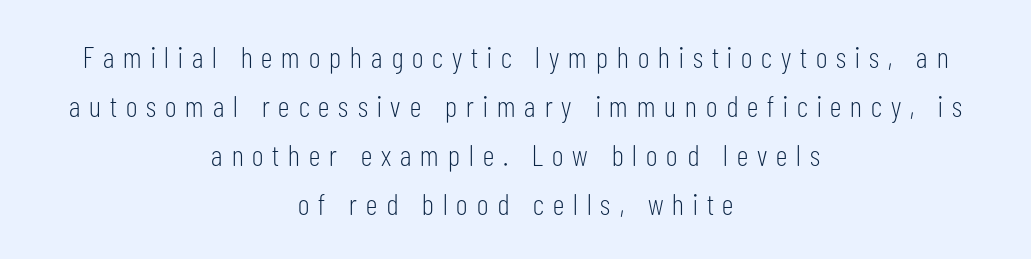
The image shows 30 px light, condensed sans-serif type, upright; set centered, normal line spacing (1.63x), unusually wide letter spacing (+0.3 em), not underlined; low stroke contrast and a medium x-height.
